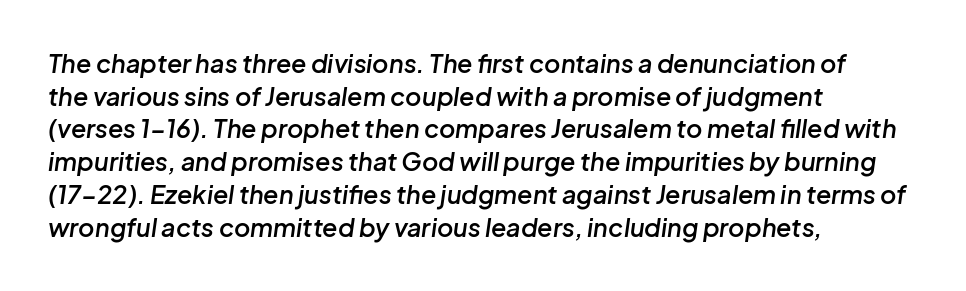
Baseline-to-baseline distance is the conventional proportion of letter height. Just letters on the line, the space beneath them empty. How heavy is the stroke? Medium-heavy — a semibold, shy of bold. Standard letterfit; no display-style spreading of the glyphs. Where is the straight margin? On the left. A typesetter would mark this as italic.
